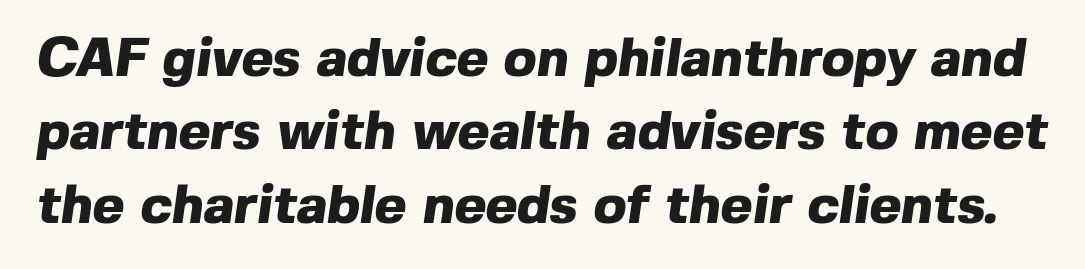
{"serif": "no", "bold": "yes", "weight": "heavy", "width": "normal", "x_height": "medium", "monospaced": "no", "underline": "no", "line_spacing": "normal", "line_spacing_ratio": 1.36, "letter_spacing": "normal", "letter_spacing_em": 0.0, "glyph_px": 54}
